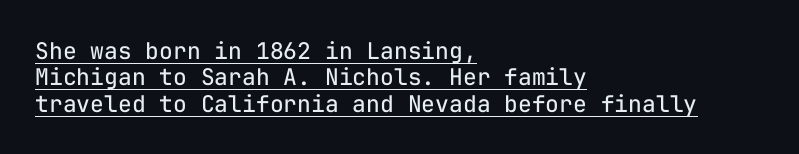
The specimen includes a rule beneath the text block's lines. How would I describe the line gaps? Narrow and economical. The passage shown has conventional tracking throughout. This sample uses an upright cut, with every glyph sitting square on the baseline. Compared with a centered layout, this one pins lines to the left instead. The typesetting does not lean heavy: it is not bold.
